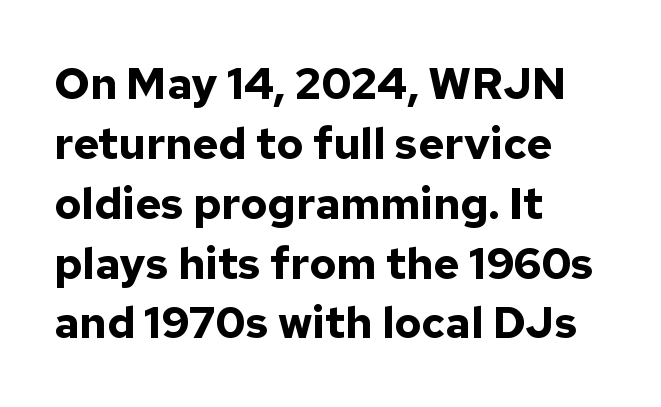
Q: Is the text bold? A: Yes.
Q: Is the text italic (slanted)? A: No, it is upright.
Q: Is the typeface a serif or a sans-serif typeface? A: Sans-serif.
Q: Is the text underlined? A: No.
Q: How is the paragraph aligned? A: Left-aligned.
Q: Is the spacing between letters normal or unusually wide? A: Normal.
Q: Is the spacing between lines tight, normal or loose? A: Normal.
Q: Width (condensed, normal, or wide)? A: Normal.
Q: Stroke contrast? A: Low.
Q: x-height? A: Medium.
Q: Monospaced? A: No.
